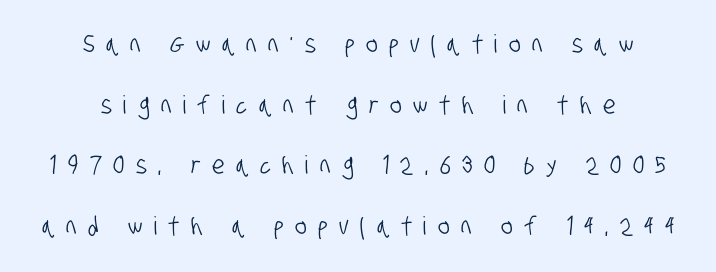
The image shows 25 px text type; set centered, loose line spacing (2.43x), unusually wide letter spacing (+0.46 em), not underlined.
